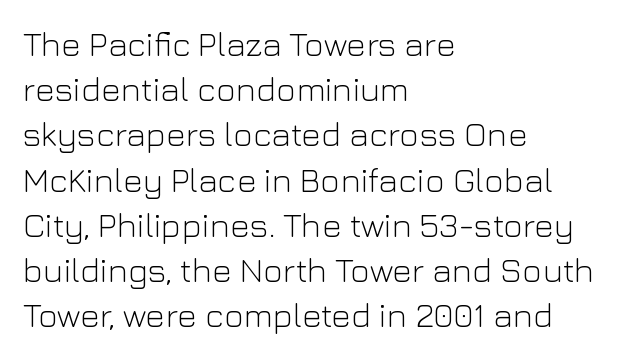
The image shows 34 px light sans-serif type, upright; set left-aligned, normal line spacing (1.33x), normal letter spacing, not underlined; low stroke contrast and a medium x-height.
